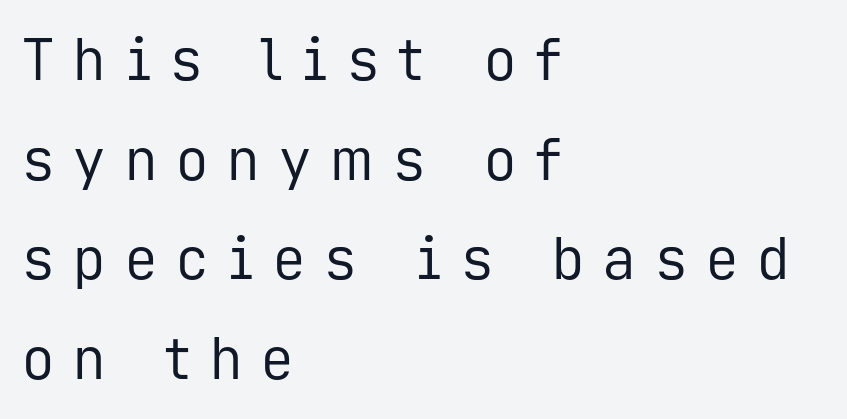
{"serif": "no", "italic": "no", "bold": "no", "weight": "regular", "width": "normal", "stroke_contrast": "low", "x_height": "medium", "monospaced": "yes", "underline": "no", "align": "left", "line_spacing_ratio": 1.75, "letter_spacing": "wide", "letter_spacing_em": 0.3, "glyph_px": 57}
